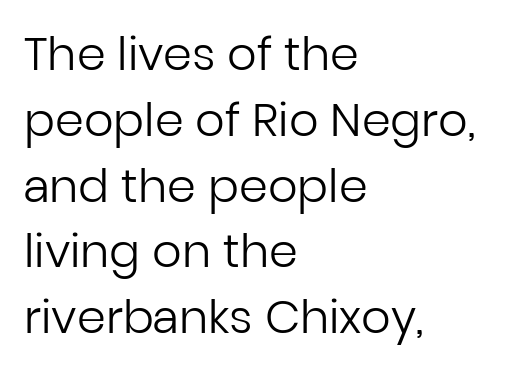
Glance below the letters and you will spot only blank space. Stroke mass is kept to a normal reading level or below. Proportional: the letters do not fall into vertical columns. The lines in this sample share a left origin and differ only in where they stop. Notice how the stems are strictly vertical — no italics here. This is sans-serif lettering, the kind often seen on screens and signage.
